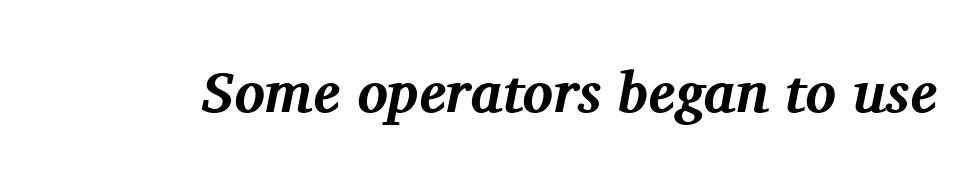
{"serif": "yes", "italic": "yes", "lean": "right", "slant_degrees": 11, "bold": "yes", "weight": "bold", "width": "normal", "stroke_contrast": "medium", "x_height": "medium", "monospaced": "no", "underline": "no", "letter_spacing": "normal", "letter_spacing_em": 0.0, "glyph_px": 57}
